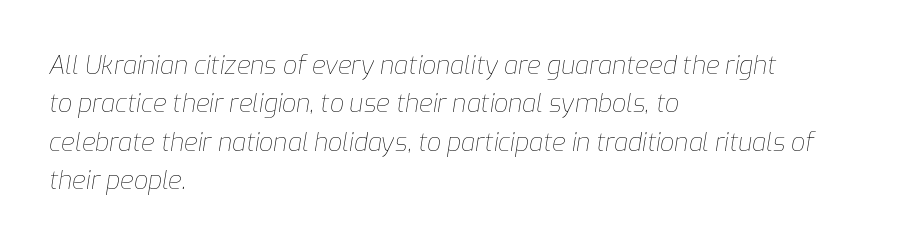
Weight class: somewhere from thin through regular. The line texture is even and compact thanks to regular tracking. Leftover space on each line is placed entirely after the last word. Check under the words: just untouched page. It's the slanting kind of type. Evenly set lines give the paragraph a standard silhouette.
